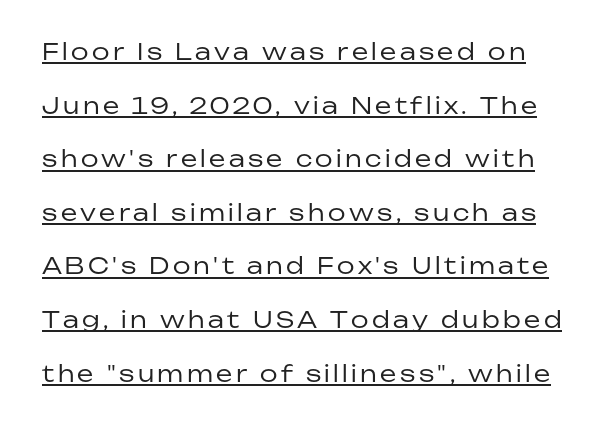
Q: Is the text bold? A: No.
Q: Is the text italic (slanted)? A: No, it is upright.
Q: Is the text underlined? A: Yes.
Q: Is the spacing between lines tight, normal or loose? A: Loose.
